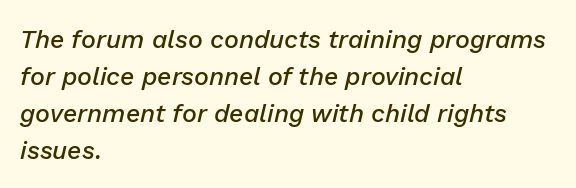
Regarding leading, the lines here are spaced in the standard way. Spacing between characters is what you'd get straight out of the box. These lines are set flush left with a ragged right edge. Compared with an ordinary text face, these strokes are moderately heavier — a semibold.
